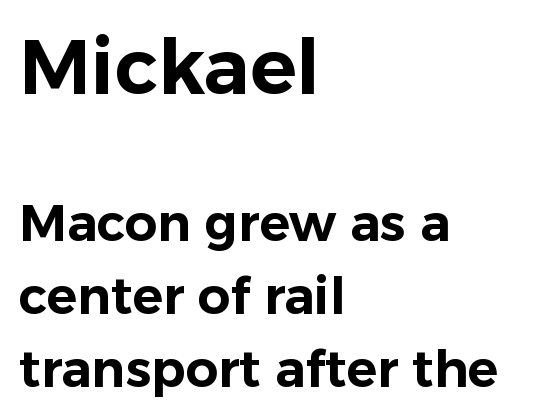
The image shows 77 px sans-serif type, upright; set left-aligned, normal line spacing (1.43x), normal letter spacing, not underlined; the first (top) block is 1.51x larger; low stroke contrast and a medium x-height.
